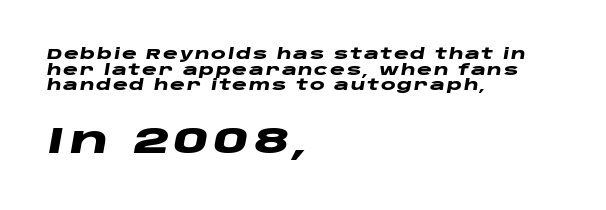
Only glyphs here, with clear space below each row. These two chunks differ in scale, with the bottom chunk taking the larger measure. Line beginnings align vertically; line endings do not. Looks like regular typesetting: each glyph gets only the width it needs. Vertically, the passage feels compressed, each row crowding the next. Italic: yes, the glyphs are oblique.
